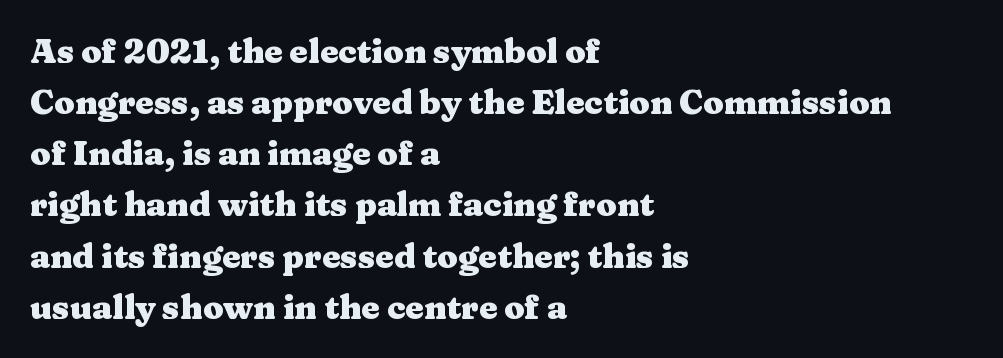
The image shows 33 px heavy, wide serif type, upright; set left-aligned, normal line spacing (1.55x), normal letter spacing, not underlined; medium stroke contrast and a medium x-height.
